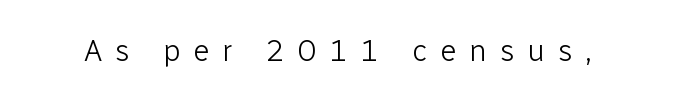
{"serif": "no", "italic": "no", "bold": "no", "weight": "light", "width": "normal", "stroke_contrast": "low", "x_height": "medium", "monospaced": "no", "underline": "no", "letter_spacing": "wide", "letter_spacing_em": 0.41, "glyph_px": 31}
